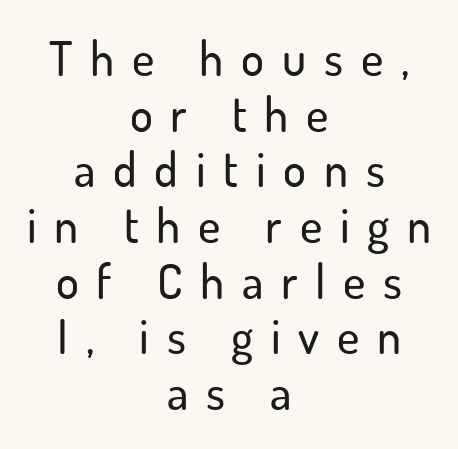
The image shows 48 px sans-serif type, upright; set centered, line spacing 1.16x, unusually wide letter spacing (+0.37 em), not underlined; low stroke contrast and a small x-height.
